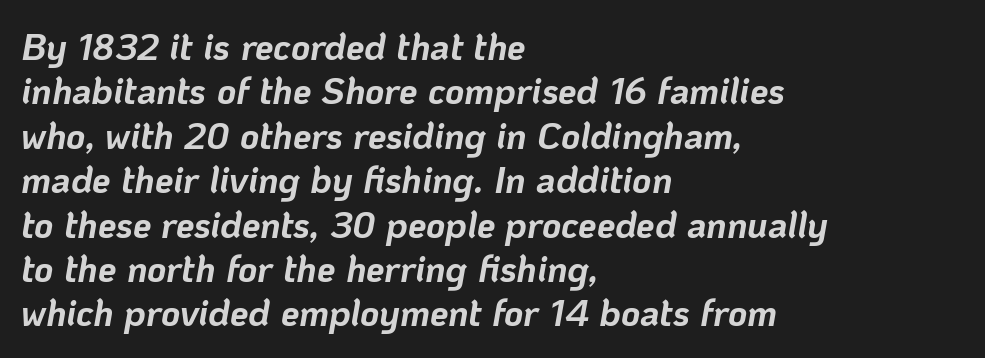
Honestly, there is no underline to notice here at all. The face used here has a pronounced slope to its letters. Proportional: the letters do not fall into vertical columns. I'd describe the lettering as bold — thick and assertive. The line texture is even and compact thanks to regular tracking. All the whitespace from short lines collects on the right.
